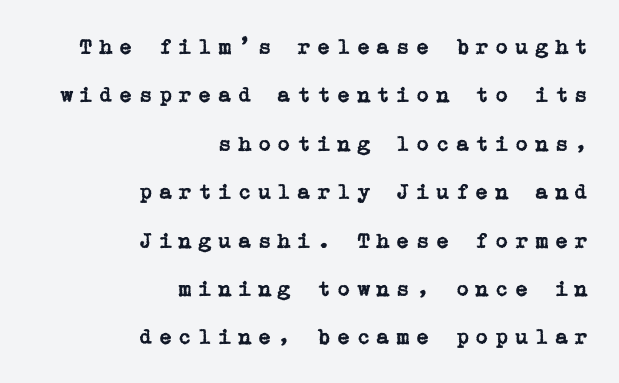
Does extra space separate the letters? Yes, quite a lot of it. If you drew a ruler down the right edge, every line would touch it. Does the lettering tilt? It doesn't — this is upright. Decoration check: the copy has no underline. One glance says open: line gaps are wider than usual.
